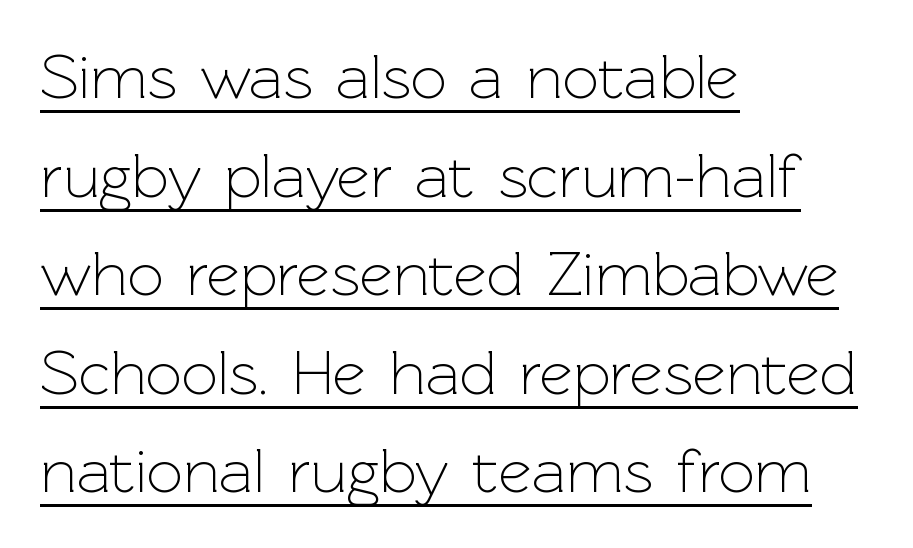
Q: Is the text bold? A: No.
Q: Is the text italic (slanted)? A: No, it is upright.
Q: Is the typeface a serif or a sans-serif typeface? A: Sans-serif.
Q: Is the text underlined? A: Yes.
Q: How is the paragraph aligned? A: Left-aligned.
Q: Is the spacing between letters normal or unusually wide? A: Normal.
Q: Is the spacing between lines tight, normal or loose? A: Normal.
Q: Width (condensed, normal, or wide)? A: Normal.
Q: x-height? A: Medium.
Q: Monospaced? A: No.
